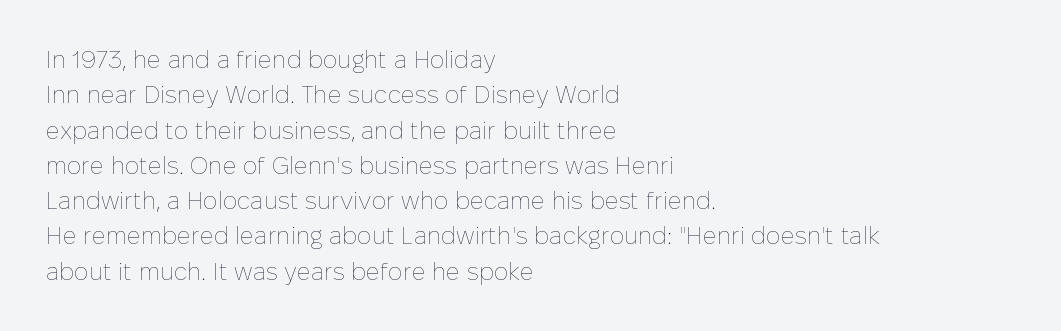
Tracking value appears to be zero — textbook default spacing. Posture: straight, roman, zero tilt. Leftover space on each line is placed entirely after the last word. This is not heavy type; no bold has been used.
